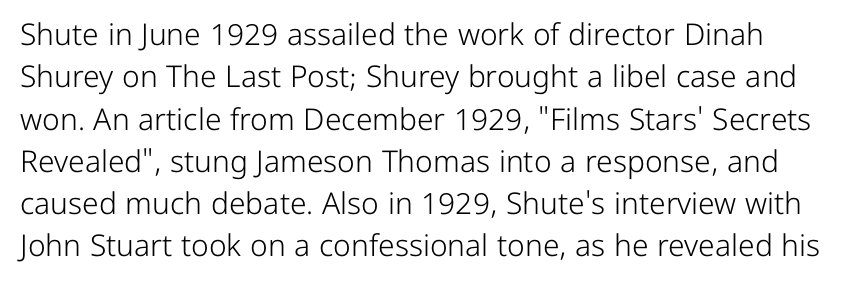
The image shows 30 px light sans-serif type, upright; set normal line spacing (1.41x), normal letter spacing, not underlined; low stroke contrast and a medium x-height.
